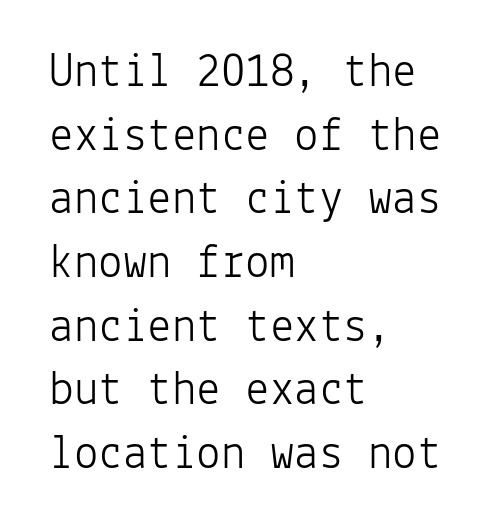
The image shows 49 px light sans-serif type, upright, monospaced; set left-aligned, normal line spacing (1.3x), normal letter spacing, not underlined; low stroke contrast and a medium x-height.
